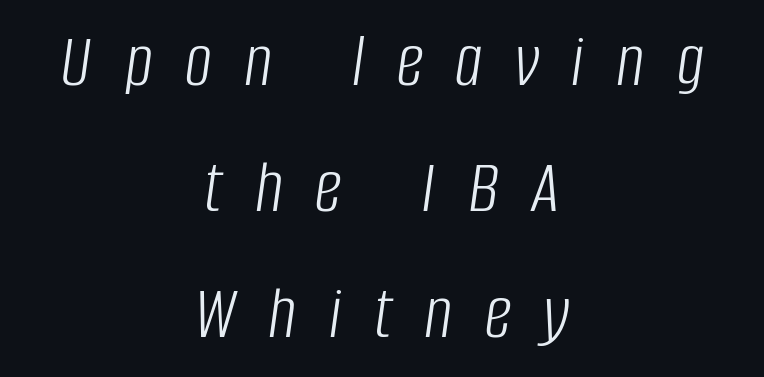
{"italic": "yes", "lean": "right", "slant_degrees": 8, "bold": "no", "weight": "light", "width": "condensed", "stroke_contrast": "low", "x_height": "large", "monospaced": "no", "underline": "no", "align": "center", "line_spacing": "normal", "line_spacing_ratio": 1.66, "letter_spacing": "wide", "letter_spacing_em": 0.43, "glyph_px": 76}
